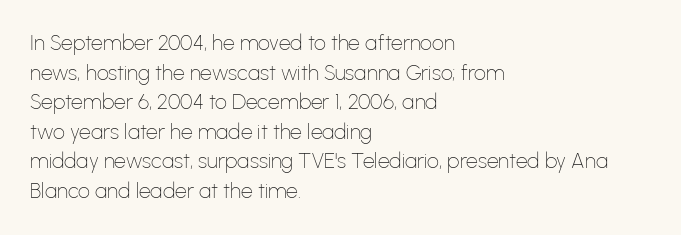
Q: Is the text bold? A: No.
Q: Is the text italic (slanted)? A: No, it is upright.
Q: Is the text underlined? A: No.
Q: How is the paragraph aligned? A: Left-aligned.
Q: Is the spacing between letters normal or unusually wide? A: Normal.
Q: Is the spacing between lines tight, normal or loose? A: Normal.
